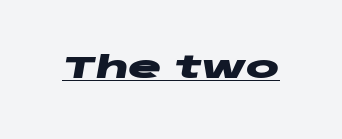
{"italic": "yes", "lean": "right", "slant_degrees": 10, "bold": "yes", "weight": "heavy", "width": "wide", "stroke_contrast": "low", "x_height": "large", "monospaced": "no", "underline": "yes", "letter_spacing": "normal", "letter_spacing_em": 0.0, "glyph_px": 31}
